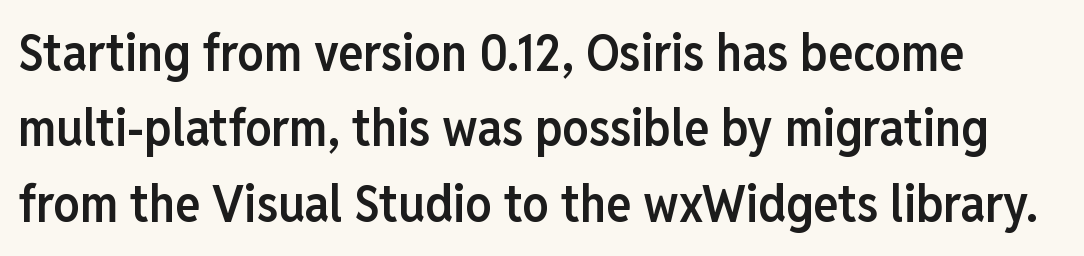
The image shows 52 px semibold, condensed sans-serif type, upright; set normal line spacing (1.45x), normal letter spacing, not underlined; low stroke contrast and a medium x-height.
